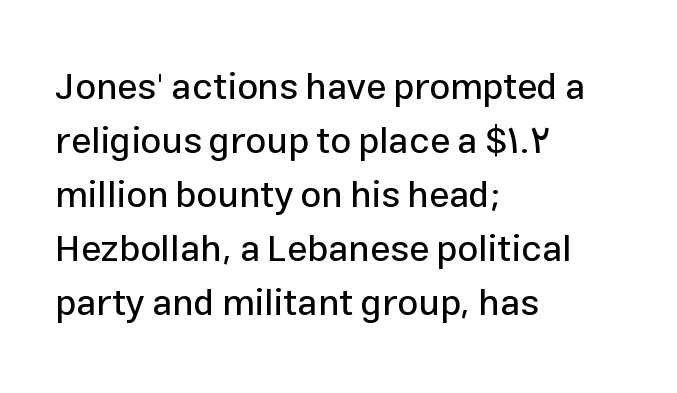
The image shows 37 px sans-serif type, upright; set left-aligned, normal line spacing (1.46x), normal letter spacing, not underlined; low stroke contrast and a medium x-height.
